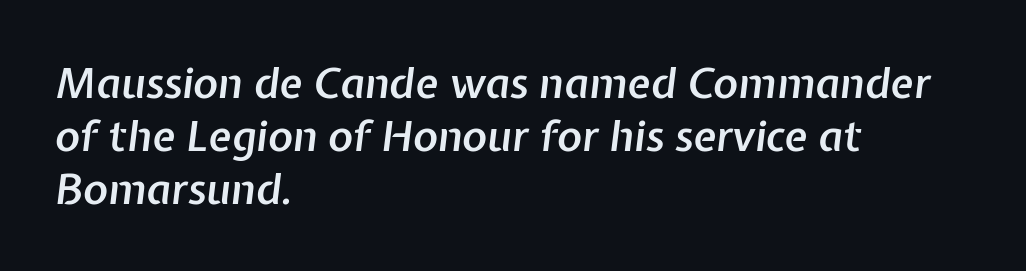
{"italic": "yes", "lean": "right", "slant_degrees": 7, "bold": "semi", "weight": "semibold", "width": "normal", "stroke_contrast": "low", "x_height": "medium", "monospaced": "no", "underline": "no", "align": "left", "line_spacing": "normal", "line_spacing_ratio": 1.26, "letter_spacing": "normal", "letter_spacing_em": 0.0, "glyph_px": 42}
